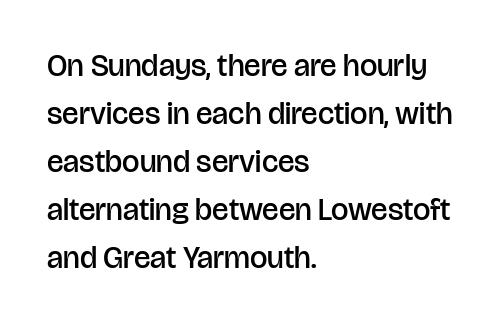
Q: Is the text bold? A: Semi-bold.
Q: Is the text italic (slanted)? A: No, it is upright.
Q: Is the typeface a serif or a sans-serif typeface? A: Sans-serif.
Q: Is the text underlined? A: No.
Q: How is the paragraph aligned? A: Left-aligned.
Q: Is the spacing between letters normal or unusually wide? A: Normal.
Q: Is the spacing between lines tight, normal or loose? A: Normal.
Q: Width (condensed, normal, or wide)? A: Normal.
Q: Stroke contrast? A: Low.
Q: x-height? A: Large.
Q: Monospaced? A: No.
